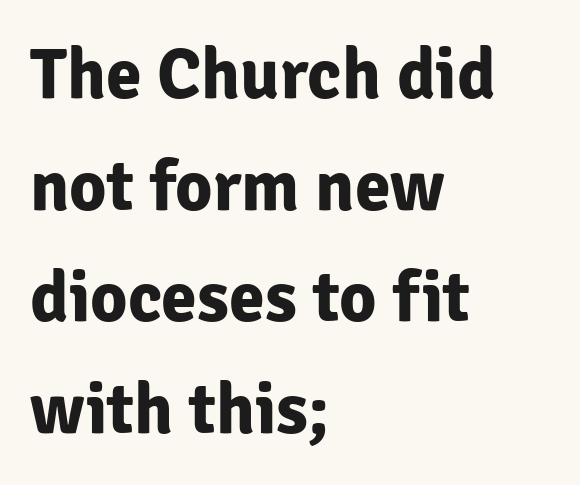
{"serif": "no", "italic": "no", "bold": "yes", "weight": "bold", "width": "normal", "stroke_contrast": "low", "x_height": "medium", "monospaced": "no", "underline": "no", "align": "left", "line_spacing": "normal", "line_spacing_ratio": 1.55, "letter_spacing": "normal", "letter_spacing_em": 0.0, "glyph_px": 72}
